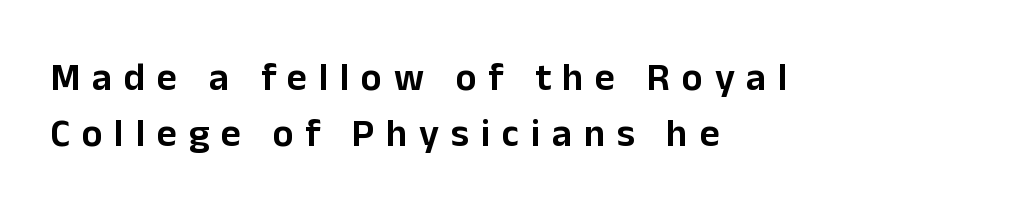
{"serif": "no", "italic": "no", "width": "normal", "stroke_contrast": "low", "x_height": "medium", "monospaced": "no", "underline": "no", "align": "left", "line_spacing": "normal", "line_spacing_ratio": 1.44, "letter_spacing": "wide", "letter_spacing_em": 0.3, "glyph_px": 39}
